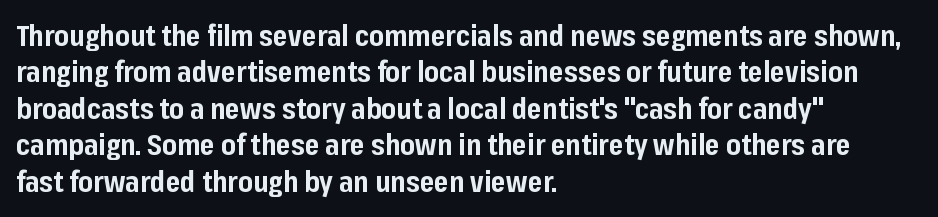
{"serif": "no", "italic": "no", "bold": "yes", "weight": "bold", "width": "normal", "stroke_contrast": "low", "x_height": "medium", "monospaced": "no", "underline": "no", "align": "left", "line_spacing": "normal", "line_spacing_ratio": 1.3, "letter_spacing": "normal", "letter_spacing_em": 0.0, "glyph_px": 28}
